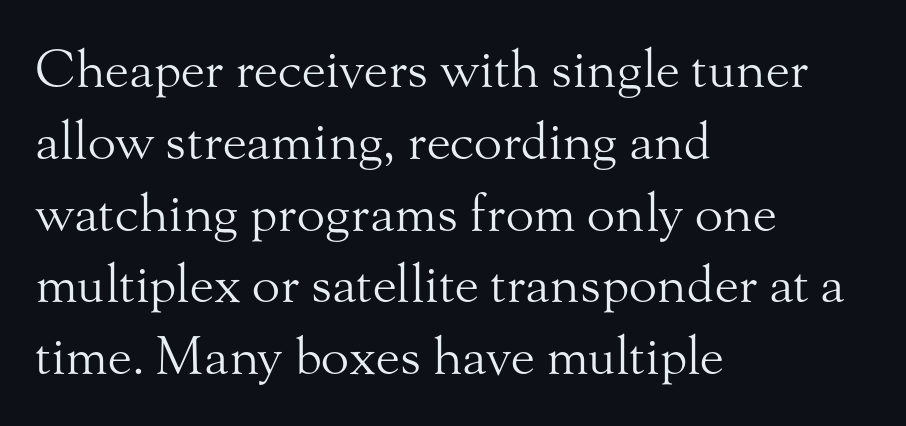
The image shows 52 px light serif type, upright; set left-aligned, normal line spacing (1.38x), normal letter spacing, not underlined; medium stroke contrast and a small x-height.
